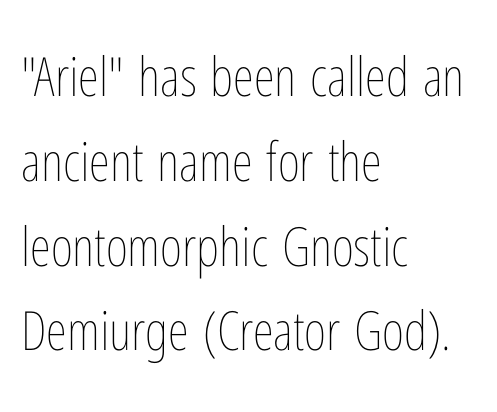
{"italic": "no", "bold": "no", "weight": "thin", "width": "condensed", "stroke_contrast": "low", "x_height": "medium", "monospaced": "no", "underline": "no", "align": "left", "line_spacing": "normal", "line_spacing_ratio": 1.57, "letter_spacing": "normal", "letter_spacing_em": 0.0, "glyph_px": 54}
